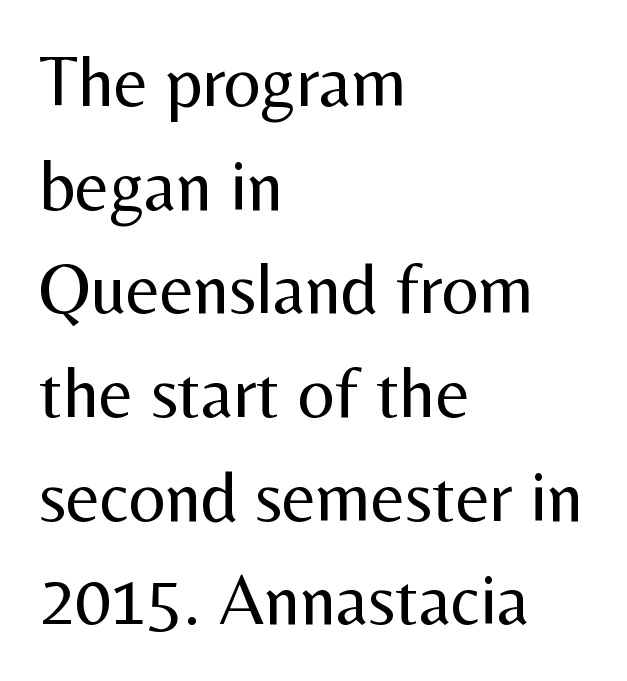
{"serif": "no", "italic": "no", "bold": "no", "weight": "regular", "width": "normal", "stroke_contrast": "medium", "x_height": "medium", "monospaced": "no", "underline": "no", "align": "left", "line_spacing": "normal", "line_spacing_ratio": 1.44, "letter_spacing": "normal", "letter_spacing_em": 0.0, "glyph_px": 72}
